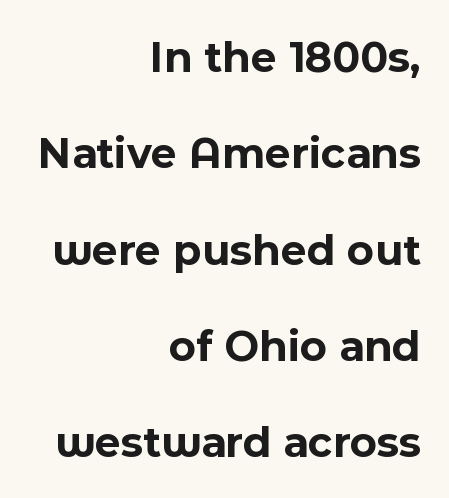
{"serif": "no", "italic": "no", "bold": "yes", "weight": "bold", "width": "normal", "x_height": "medium", "monospaced": "no", "underline": "no", "align": "right", "line_spacing": "loose", "line_spacing_ratio": 2.14, "letter_spacing": "normal", "letter_spacing_em": 0.0, "glyph_px": 45}
